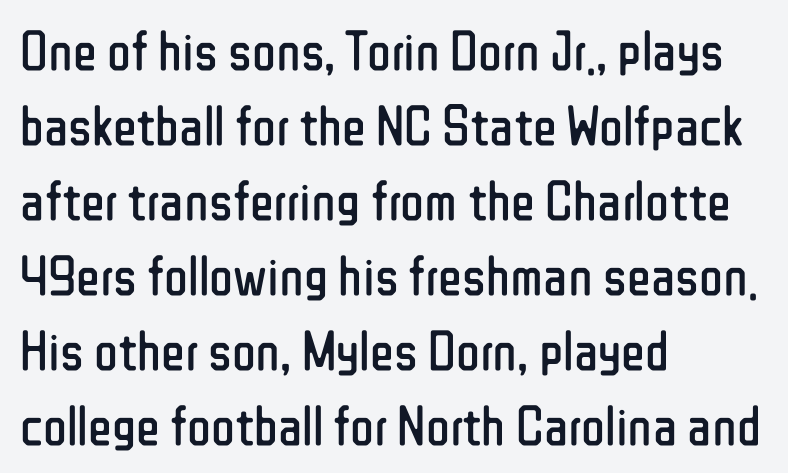
Q: Is the text bold? A: No.
Q: Is the text italic (slanted)? A: No, it is upright.
Q: Is the typeface a serif or a sans-serif typeface? A: Sans-serif.
Q: Is the text underlined? A: No.
Q: How is the paragraph aligned? A: Left-aligned.
Q: Is the spacing between letters normal or unusually wide? A: Normal.
Q: Is the spacing between lines tight, normal or loose? A: Normal.
Q: Width (condensed, normal, or wide)? A: Condensed.
Q: Stroke contrast? A: Low.
Q: x-height? A: Medium.
Q: Monospaced? A: No.
